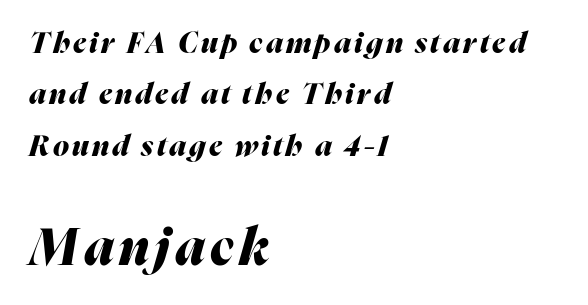
{"italic": "yes", "lean": "right", "slant_degrees": 16, "bold": "yes", "weight": "heavy", "width": "normal", "stroke_contrast": "medium", "x_height": "medium", "monospaced": "no", "underline": "no", "align": "left", "line_spacing_ratio": 1.77, "larger_block": "second", "size_ratio": 1.76, "glyph_px": 51}
